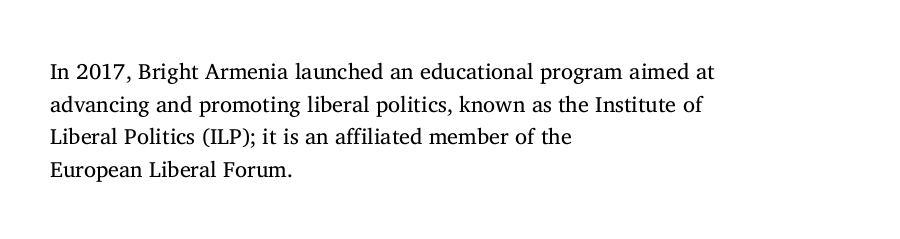
The image shows 22 px text type, upright; set left-aligned, normal line spacing (1.48x), normal letter spacing, not underlined.
